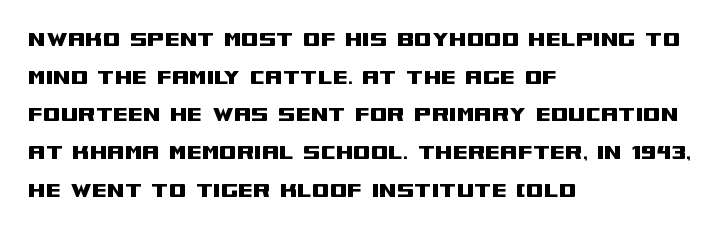
{"italic": "no", "underline": "no", "align": "left", "line_spacing": "normal", "line_spacing_ratio": 1.51, "letter_spacing": "normal", "letter_spacing_em": 0.0, "glyph_px": 25}
